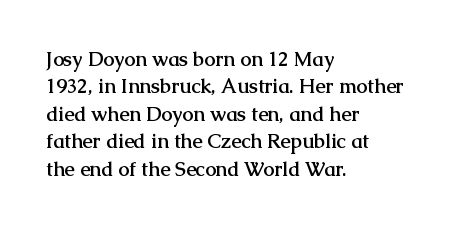
{"italic": "no", "bold": "yes", "underline": "no", "align": "left", "line_spacing": "normal", "line_spacing_ratio": 1.37, "letter_spacing": "normal", "letter_spacing_em": 0.0, "glyph_px": 20}
